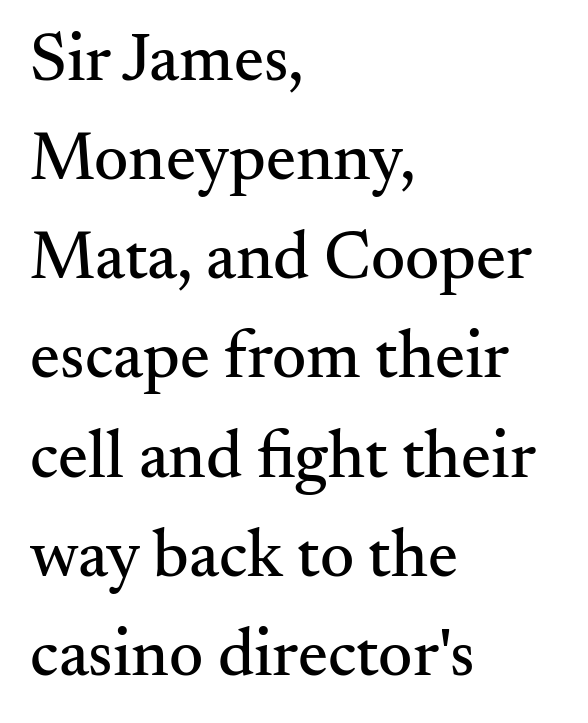
The image shows 67 px serif type, upright; set left-aligned, normal line spacing (1.48x), normal letter spacing, not underlined; medium stroke contrast and a small x-height.
